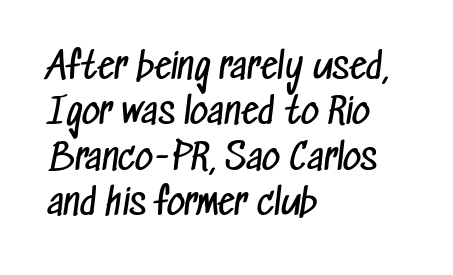
Each letter keeps its own natural width here, so spacing adapts to shape. This rendering leaves character spacing at its baseline value. Caption: multi-line text, flush left, ragged right. Unbolded letterforms with no extra heft. Horizontal bands of white between lines are of average thickness.
